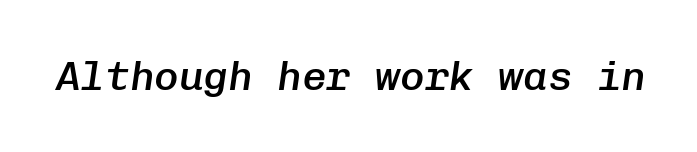
The text carries the slant typical of an italic or oblique font. A semibold gives these letters moderate extra thickness, short of bold. What stands out about the letter spacing? Nothing — it is the standard amount. The rendering uses typewriter-style spacing with identical character cells. The passage shown is not underscored anywhere.
